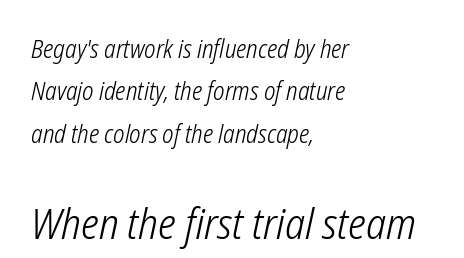
Normally led — the rows are evenly, conventionally spaced. The face used here has a pronounced slope to its letters. Between these two stacked blocks, the lower one wins on size. Short and long lines alike share a common starting point at left. This rendering leaves character spacing at its baseline value. Varying glyph widths throughout — classic text-font behaviour.
